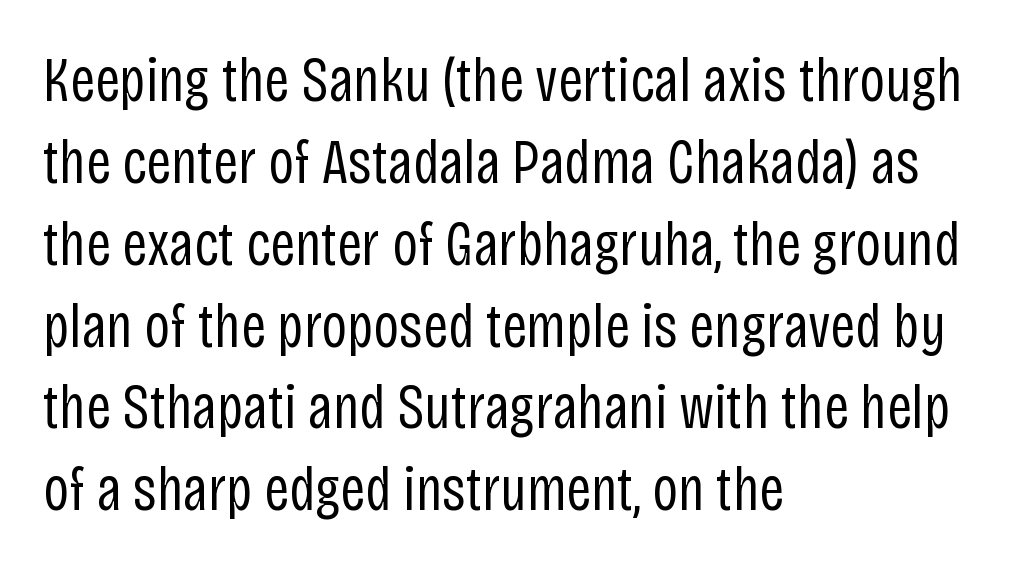
{"serif": "no", "italic": "no", "bold": "no", "weight": "regular", "width": "condensed", "stroke_contrast": "low", "x_height": "large", "monospaced": "no", "underline": "no", "align": "left", "line_spacing": "normal", "line_spacing_ratio": 1.32, "letter_spacing": "normal", "letter_spacing_em": 0.0, "glyph_px": 62}
